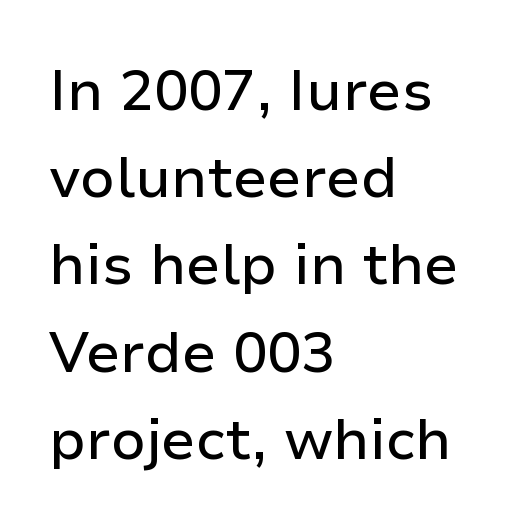
The image shows 57 px sans-serif type, upright; set left-aligned, normal line spacing (1.53x), normal letter spacing, not underlined; low stroke contrast and a medium x-height.
